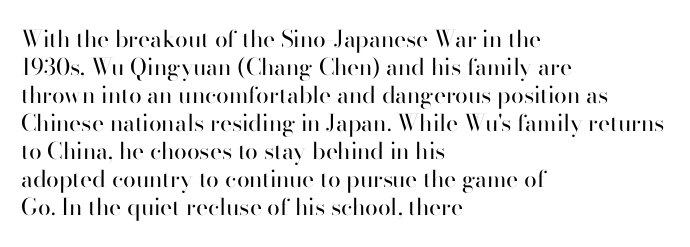
The image shows 23 px text type, upright; set left-aligned, line spacing 1.22x, normal letter spacing, not underlined.
